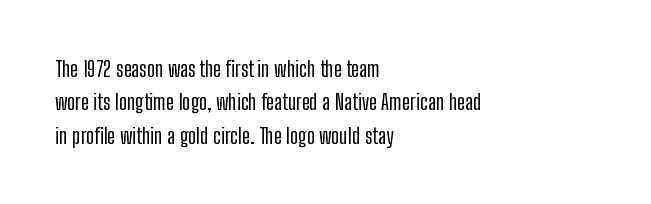
{"italic": "no", "underline": "no", "align": "left", "line_spacing": "normal", "line_spacing_ratio": 1.52, "letter_spacing": "normal", "letter_spacing_em": 0.0, "glyph_px": 22}
